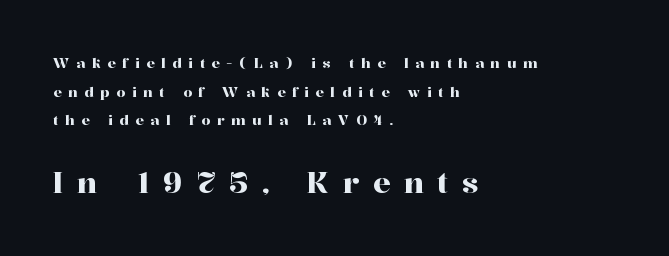
{"serif": "yes", "italic": "no", "width": "normal", "stroke_contrast": "high", "x_height": "medium", "monospaced": "no", "underline": "no", "align": "left", "line_spacing": "loose", "line_spacing_ratio": 2.05, "letter_spacing": "wide", "letter_spacing_em": 0.47, "larger_block": "second", "size_ratio": 2.07, "glyph_px": 29}
